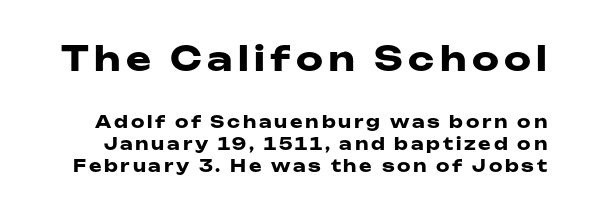
Q: Is the text bold? A: Yes.
Q: Is the text italic (slanted)? A: No, it is upright.
Q: Is the typeface a serif or a sans-serif typeface? A: Sans-serif.
Q: Is the text underlined? A: No.
Q: Is the spacing between lines tight, normal or loose? A: Normal.
Q: Which block of text is set in a larger size, the first (top) or the second (bottom)? A: The first (top) one.
Q: Width (condensed, normal, or wide)? A: Wide.
Q: Stroke contrast? A: Low.
Q: x-height? A: Medium.
Q: Monospaced? A: No.
